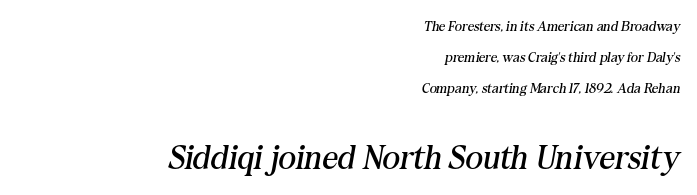
Stem width sits at or under what a default text font uses. Character widths vary here, with narrow letters taking less room than wide ones. Honestly, the rows look like they've been pulled way apart. You get the small type first, then a jump to larger type.
